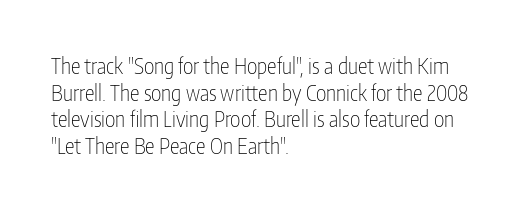
The face used here is rendered with its standard letterfit. The rag falls on the right side of this text block. The typeface has the unassuming heft of standard copy or less. Italic: no, the glyphs are upright roman.
